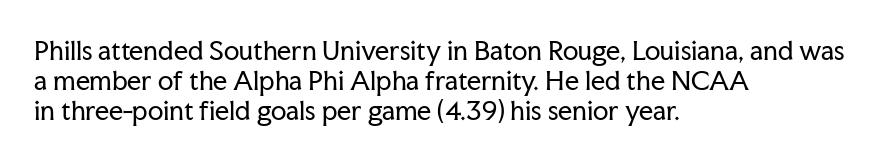
{"italic": "no", "bold": "no", "underline": "no", "align": "left", "line_spacing_ratio": 1.2, "letter_spacing": "normal", "letter_spacing_em": 0.0, "glyph_px": 25}
